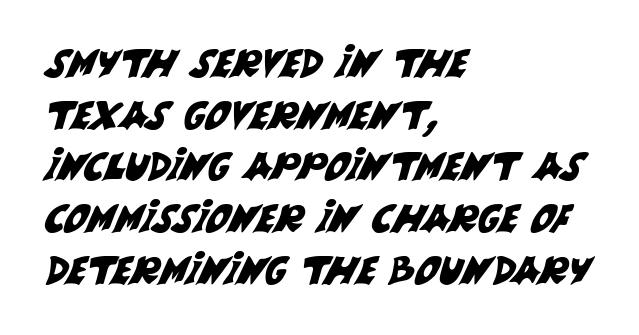
{"serif": "no", "width": "normal", "stroke_contrast": "medium", "x_height": "large", "monospaced": "no", "underline": "no", "align": "left", "line_spacing": "normal", "line_spacing_ratio": 1.36, "letter_spacing": "normal", "letter_spacing_em": 0.0, "glyph_px": 38}
